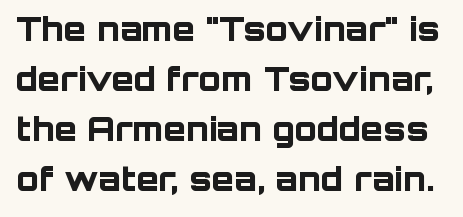
The gaps between neighbouring characters are ordinary and unremarkable. Here the designer chose a conventional face with non-uniform glyph widths. The type sits square on the baseline with zero lean. Summary of vertical rhythm: regular, with standard interline spacing.
